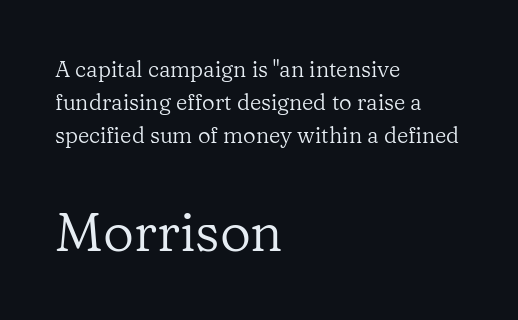
The image shows 54 px regular-weight serif type, upright; set left-aligned, normal line spacing (1.51x), normal letter spacing, not underlined; the second (bottom) block is 2.45x larger; low stroke contrast and a medium x-height.
